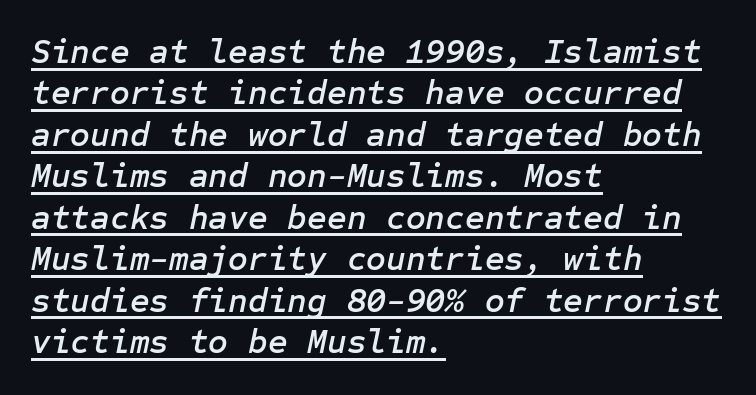
This sample carries an underscore along the baseline area. The type is set solid horizontally, with unmodified tracking. The ragged edge is on the right, which tells us the setting is flush left. Yep, that's italic — everything's leaning.
